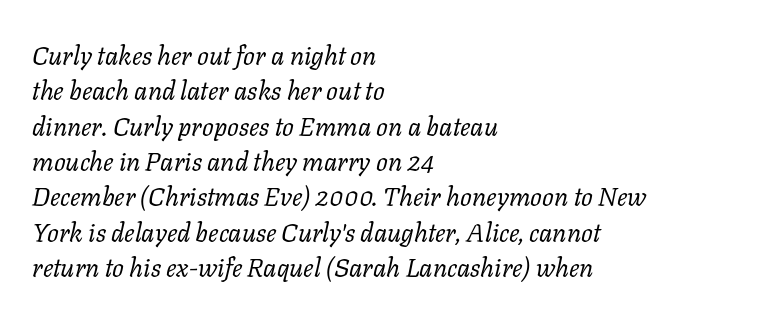
{"italic": "yes", "lean": "right", "slant_degrees": 11, "bold": "no", "underline": "no", "align": "left", "line_spacing": "normal", "line_spacing_ratio": 1.36, "letter_spacing": "normal", "letter_spacing_em": 0.0, "glyph_px": 26}
